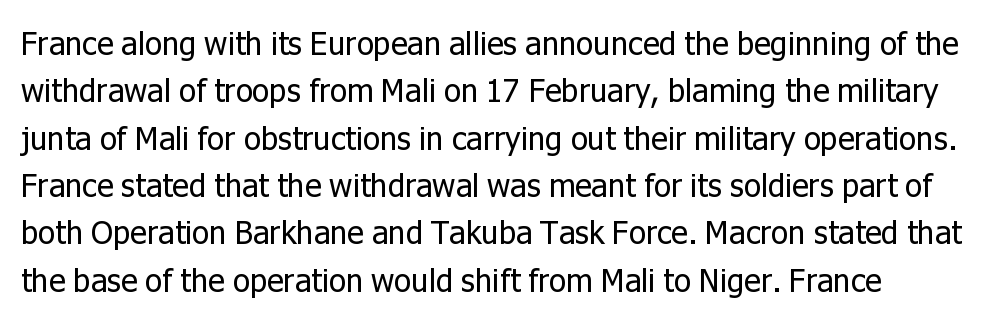
Q: Is the text bold? A: No.
Q: Is the text italic (slanted)? A: No, it is upright.
Q: Is the typeface a serif or a sans-serif typeface? A: Sans-serif.
Q: Is the text underlined? A: No.
Q: Is the spacing between letters normal or unusually wide? A: Normal.
Q: Is the spacing between lines tight, normal or loose? A: Normal.
Q: Width (condensed, normal, or wide)? A: Normal.
Q: Stroke contrast? A: Low.
Q: x-height? A: Medium.
Q: Monospaced? A: No.
